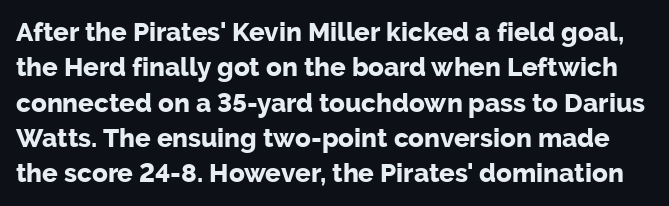
{"italic": "no", "bold": "yes", "underline": "no", "line_spacing": "normal", "line_spacing_ratio": 1.36, "letter_spacing": "normal", "letter_spacing_em": 0.0, "glyph_px": 26}
